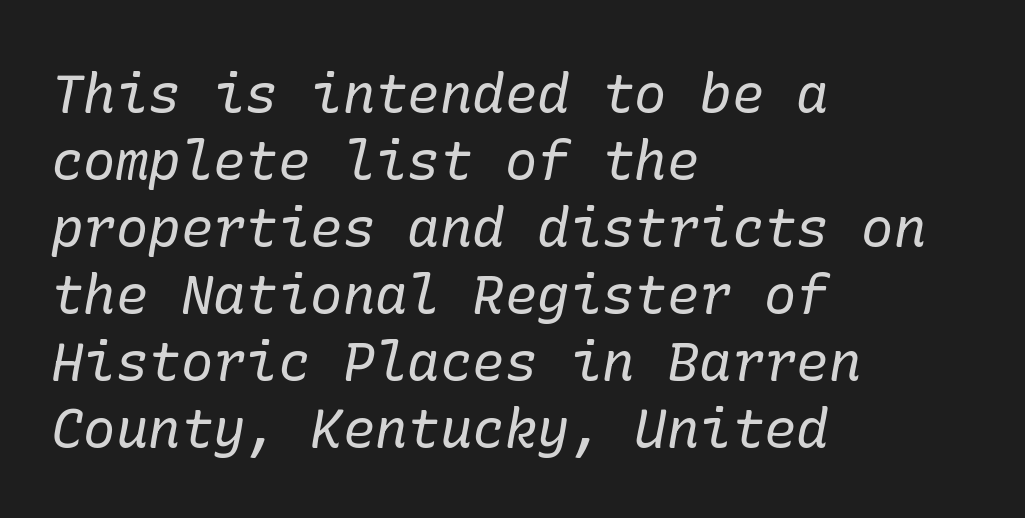
Bold? No — there's no thickening of the strokes. The rendering applies a slant to the glyphs. You could call the tracking neutral — neither tight nor loose.
